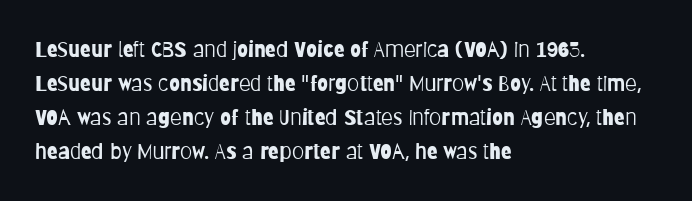
Caption: multi-line text, flush left, ragged right. Rendered with straight, roman letterforms. Beneath every word, the page is bare. Weight: not bold — regular or lighter. Nobody touched the tracking dial on this one. Vertically, the passage feels balanced, rows spaced as you'd expect.
